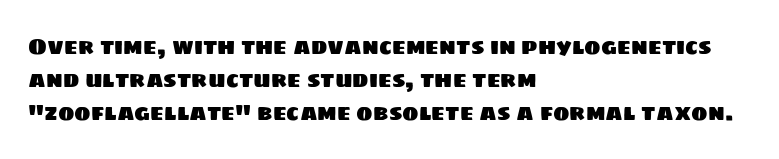
The image shows 22 px text type; set left-aligned, normal line spacing (1.49x), normal letter spacing, not underlined.
